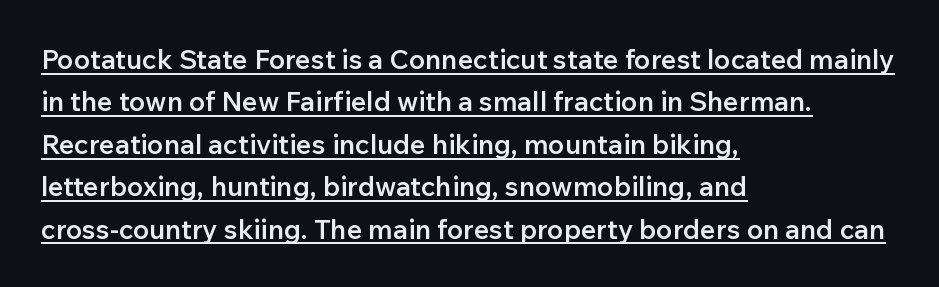
Posture: upright roman. Students, observe the line beneath the letters — that is underlining. Here the glyphs are tracked normally, forming tight word shapes. All the whitespace from short lines collects on the right. Slightly chunky letters — semibold, I'd say, not full bold. These lines sit exactly where default settings would place them.
